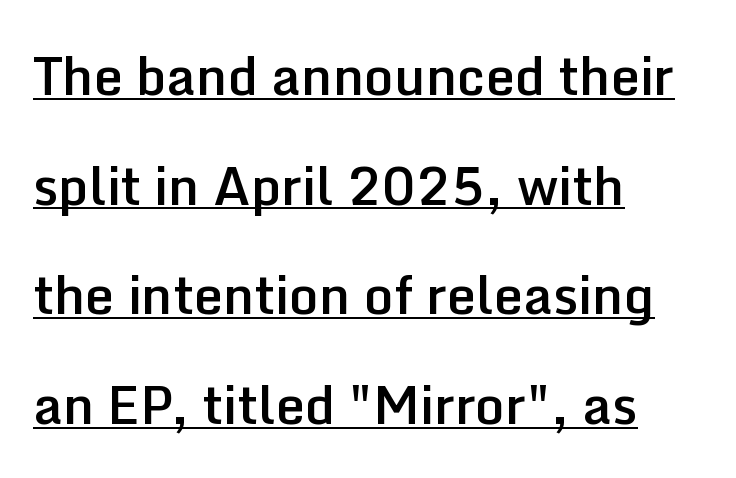
Q: Is the text bold? A: Semi-bold.
Q: Is the text italic (slanted)? A: No, it is upright.
Q: Is the typeface a serif or a sans-serif typeface? A: Sans-serif.
Q: Is the text underlined? A: Yes.
Q: How is the paragraph aligned? A: Left-aligned.
Q: Is the spacing between letters normal or unusually wide? A: Normal.
Q: Is the spacing between lines tight, normal or loose? A: Loose.
Q: Width (condensed, normal, or wide)? A: Normal.
Q: Stroke contrast? A: Low.
Q: x-height? A: Medium.
Q: Monospaced? A: No.
